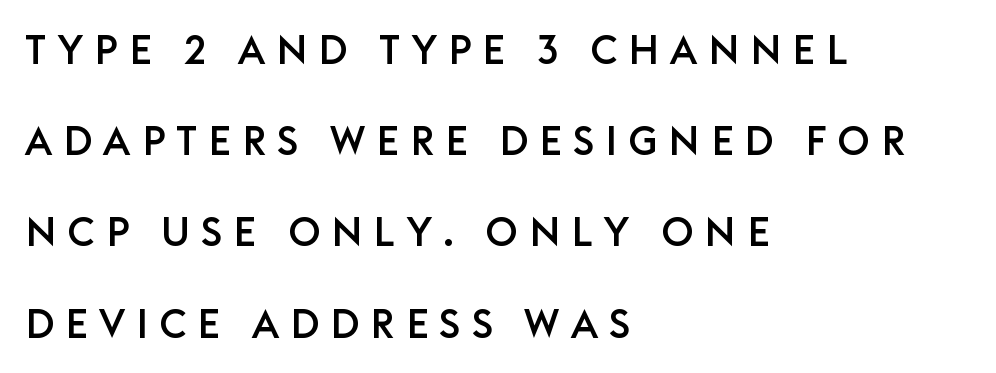
Q: Is the text italic (slanted)? A: No, it is upright.
Q: Is the typeface a serif or a sans-serif typeface? A: Sans-serif.
Q: Is the text underlined? A: No.
Q: How is the paragraph aligned? A: Left-aligned.
Q: Is the spacing between letters normal or unusually wide? A: Unusually wide.
Q: Is the spacing between lines tight, normal or loose? A: Loose.
Q: Width (condensed, normal, or wide)? A: Normal.
Q: Stroke contrast? A: Low.
Q: x-height? A: Large.
Q: Monospaced? A: No.
